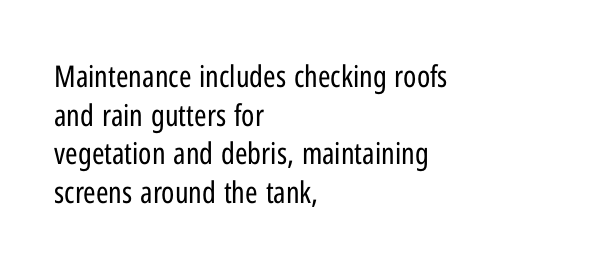
The image shows 30 px regular-weight, condensed sans-serif type, upright; set left-aligned, normal line spacing (1.29x), normal letter spacing, not underlined; low stroke contrast and a medium x-height.
